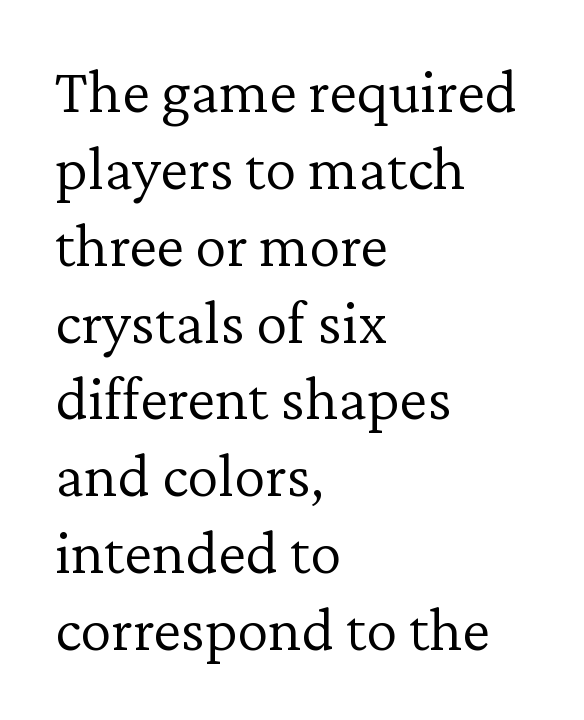
Q: Is the text bold? A: No.
Q: Is the text italic (slanted)? A: No, it is upright.
Q: Is the typeface a serif or a sans-serif typeface? A: Serif.
Q: Is the text underlined? A: No.
Q: How is the paragraph aligned? A: Left-aligned.
Q: Is the spacing between letters normal or unusually wide? A: Normal.
Q: Width (condensed, normal, or wide)? A: Normal.
Q: Stroke contrast? A: Low.
Q: x-height? A: Medium.
Q: Monospaced? A: No.
